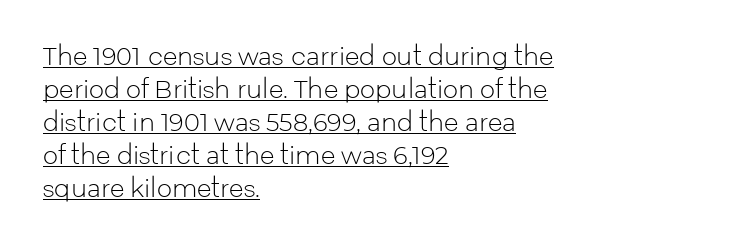
The strokes are not fattened; the text isn't bold. A classic flush-left, rag-right setting is used for this passage. Standard letterfit; no display-style spreading of the glyphs. The space between consecutive lines is moderate. Students, observe the line beneath the letters — that is underlining. Italic? Not at all — the glyphs are vertical.
